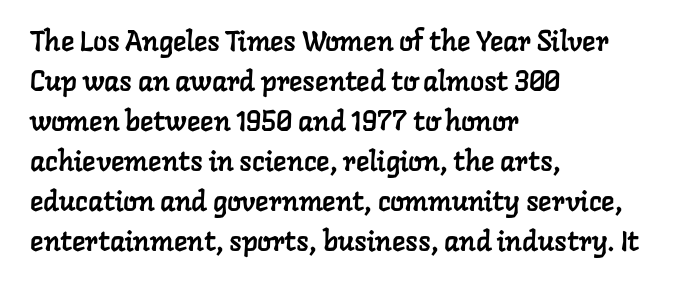
{"serif": "yes", "width": "normal", "stroke_contrast": "low", "x_height": "medium", "monospaced": "no", "underline": "no", "align": "left", "line_spacing": "normal", "line_spacing_ratio": 1.43, "letter_spacing": "normal", "letter_spacing_em": 0.0, "glyph_px": 28}
